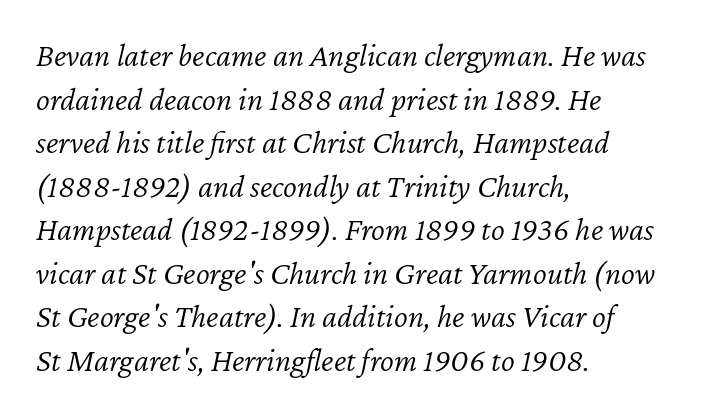
These lines were composed using italics. Between one letter and the next there's only the usual sliver of space. Whoever set this chose a conventional vertical rhythm. Descenders are the only things crossing below the line.
